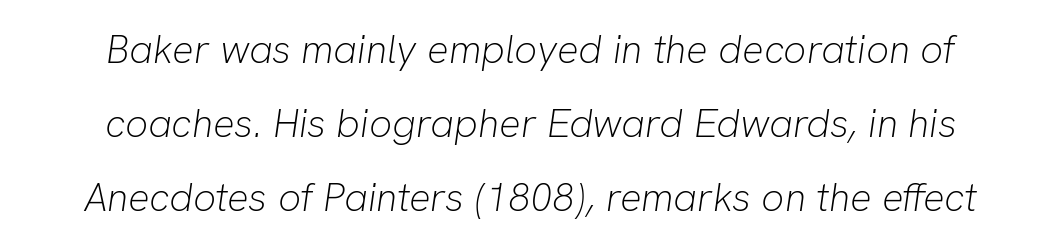
A typesetter would call this proportional, since set widths differ per character. In terms of posture, this sample is oblique. Honestly, the letter spacing is just normal — you wouldn't notice it. The paragraph has two soft edges and a firm central axis. Anything drawn beneath the words? Only blank space.
